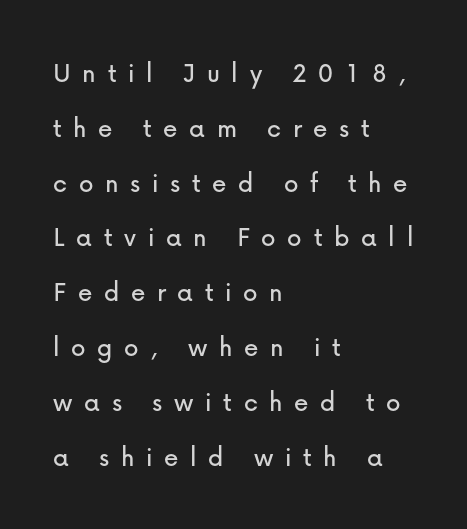
Q: Is the text italic (slanted)? A: No, it is upright.
Q: Is the typeface a serif or a sans-serif typeface? A: Sans-serif.
Q: Is the text underlined? A: No.
Q: How is the paragraph aligned? A: Left-aligned.
Q: Is the spacing between letters normal or unusually wide? A: Unusually wide.
Q: Width (condensed, normal, or wide)? A: Normal.
Q: Stroke contrast? A: Low.
Q: x-height? A: Medium.
Q: Monospaced? A: No.
